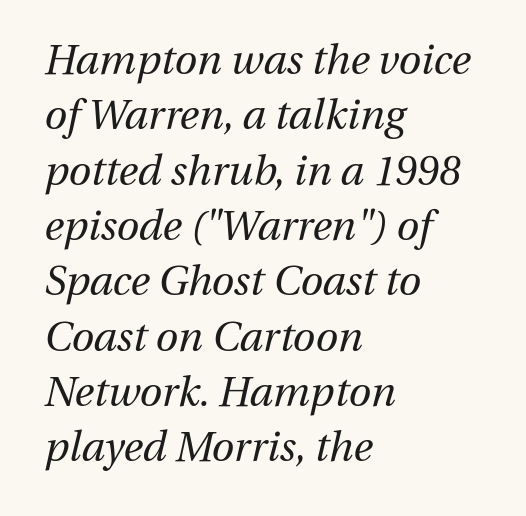
{"italic": "yes", "lean": "right", "slant_degrees": 13, "bold": "no", "weight": "regular", "width": "normal", "stroke_contrast": "medium", "x_height": "medium", "monospaced": "no", "underline": "no", "align": "left", "line_spacing": "normal", "line_spacing_ratio": 1.35, "letter_spacing": "normal", "letter_spacing_em": 0.0, "glyph_px": 41}
